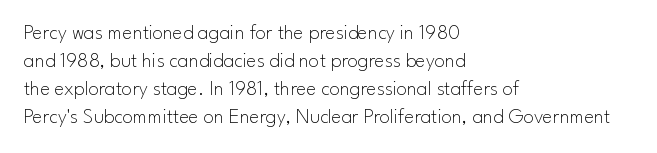
Visually the block forms a straight wall on the left and a jagged coastline on the right. Style check: upright. Bold? No — there's no thickening of the strokes. Notice how descenders clear the ascenders below comfortably — that's standard leading. Each word holds together tightly as a unit, with standard inter-letter gaps.
